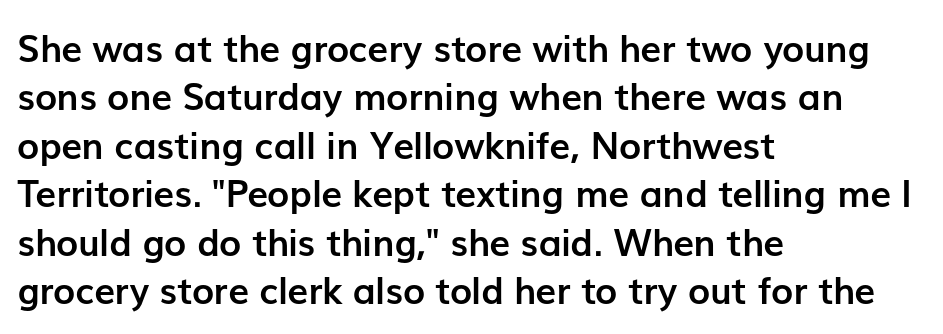
The font's upright variant was chosen for this text. Underlining? Definitely not there. Observe the ordinary spacing: letters are neighbours, not strangers. In CSS terms this would be text-align: left. Do the characters align in a grid? No, the font is proportional.
